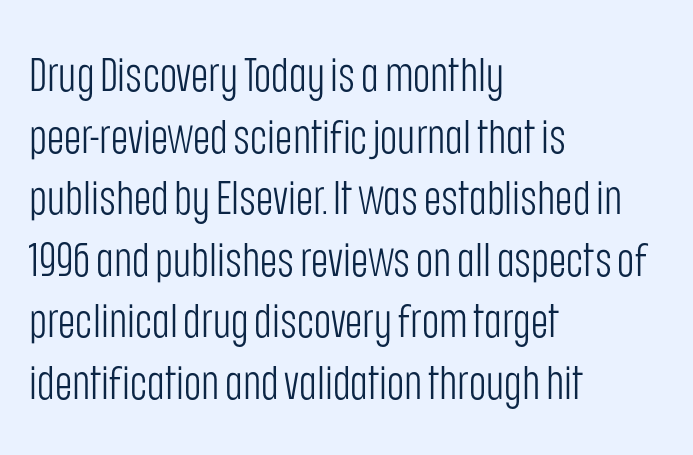
Q: Is the text bold? A: No.
Q: Is the text italic (slanted)? A: No, it is upright.
Q: Is the typeface a serif or a sans-serif typeface? A: Sans-serif.
Q: Is the text underlined? A: No.
Q: How is the paragraph aligned? A: Left-aligned.
Q: Is the spacing between letters normal or unusually wide? A: Normal.
Q: Is the spacing between lines tight, normal or loose? A: Normal.
Q: Width (condensed, normal, or wide)? A: Condensed.
Q: Stroke contrast? A: Low.
Q: x-height? A: Large.
Q: Monospaced? A: No.
